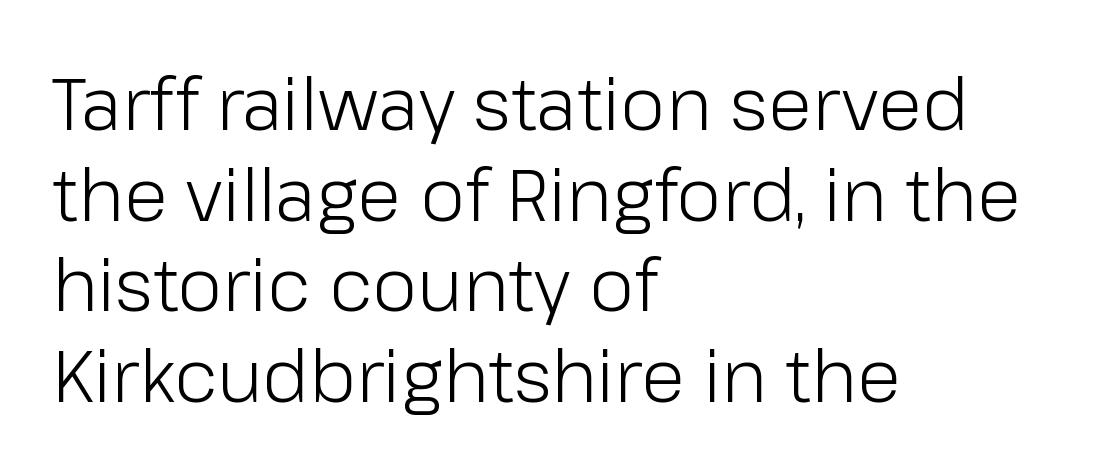
Do the characters align in a grid? No, the font is proportional. Casual observation: everything's shoved over to the left. To sum up the face: it is a sans, with no serifs. Default kerning and tracking; the words read as compact shapes. The glyphs are unaccompanied by any horizontal stroke below them.
